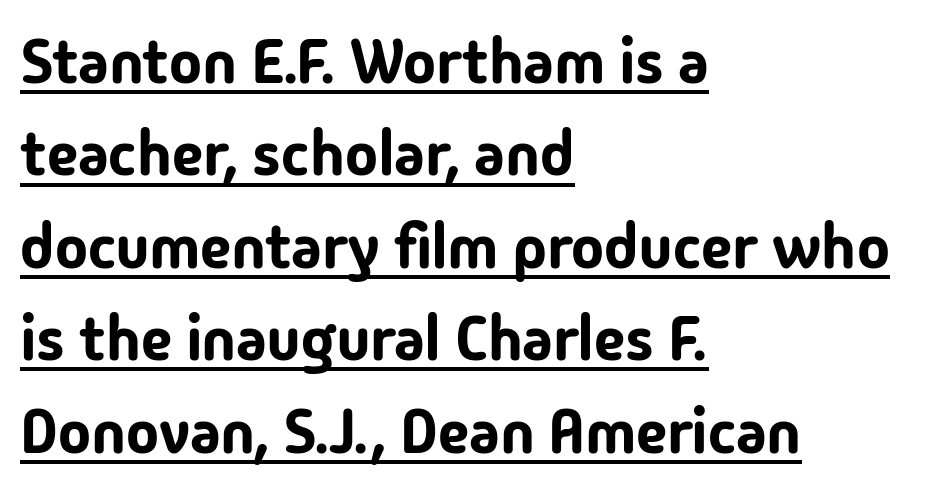
A typesetter would label this face a sans. Summary of vertical rhythm: regular, with standard interline spacing. Descenders here cross a horizontal rule under the line. The face used here is proportionally spaced, like ordinary book or web type. Glyph-to-glyph distance matches everyday printed text.
